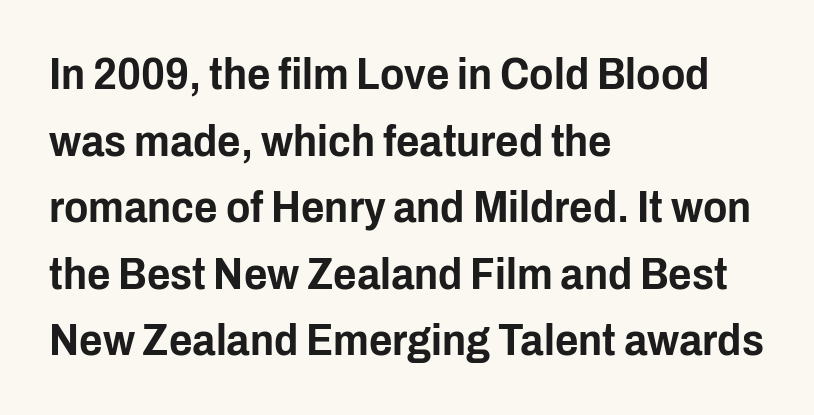
The image shows 45 px condensed sans-serif type, upright; set left-aligned, normal line spacing (1.48x), normal letter spacing, not underlined; low stroke contrast and a medium x-height.
